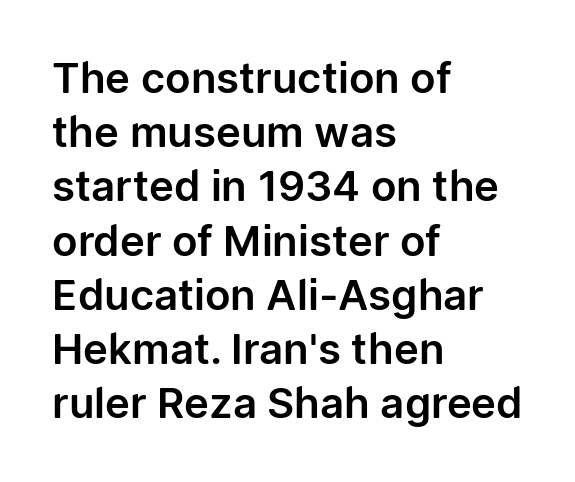
The image shows 42 px sans-serif type, upright; set left-aligned, normal line spacing (1.29x), normal letter spacing, not underlined; low stroke contrast and a medium x-height.
